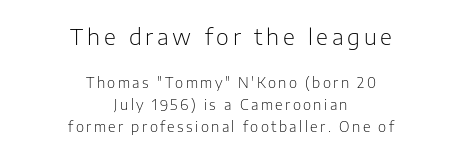
{"italic": "no", "bold": "no", "underline": "no", "align": "center", "line_spacing": "normal", "line_spacing_ratio": 1.54, "larger_block": "first", "size_ratio": 1.57, "glyph_px": 22}
